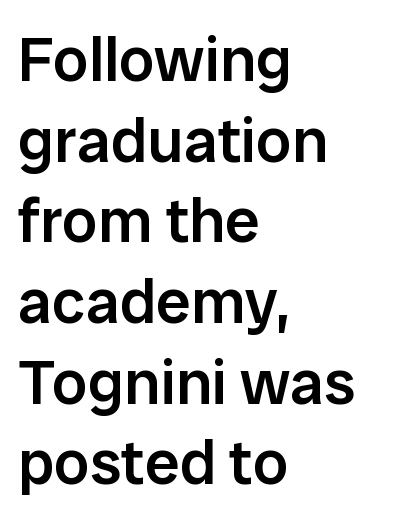
The image shows 63 px semibold sans-serif type, upright; set left-aligned, normal line spacing (1.28x), normal letter spacing, not underlined; low stroke contrast and a medium x-height.
